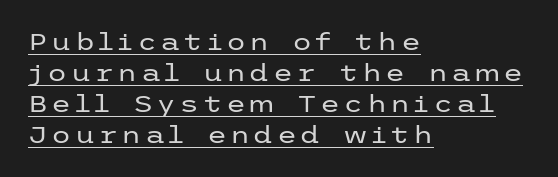
{"italic": "no", "bold": "no", "underline": "yes", "align": "left", "line_spacing": "normal", "line_spacing_ratio": 1.35, "glyph_px": 23}
